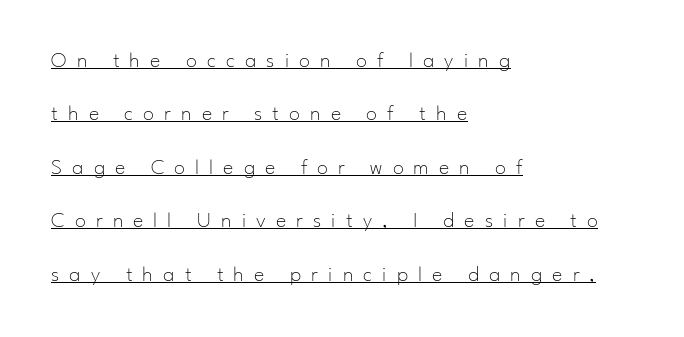
The compositor pushed each line to the left boundary. The rendering inserts visible extra space after every character. This is underlined copy, the kind a proofreader might mark for attention. Leading is clearly above the norm, producing a sparse column. Vertical stems look standard width or narrower in stroke. The letters stand straight up with perfectly vertical stems.
